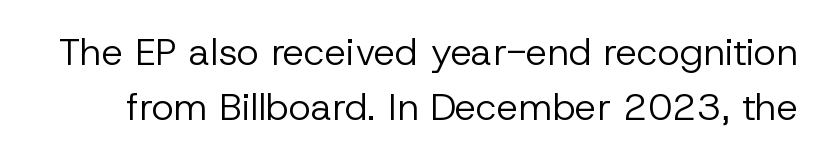
The image shows 38 px regular-weight sans-serif type, upright; set normal line spacing (1.45x), normal letter spacing, not underlined; low stroke contrast and a medium x-height.
